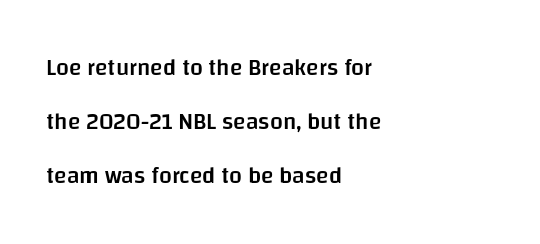
Between one letter and the next there's only the usual sliver of space. Notice how the stems are strictly vertical — no italics here. The rendering anchors every line to the left-hand side. The gap between lines stays unmarked.
